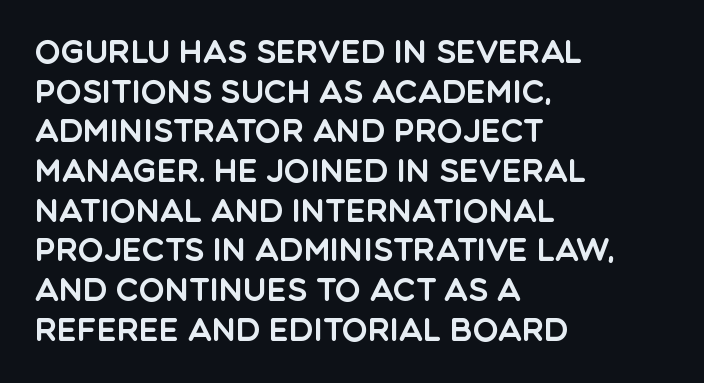
Q: Is the text italic (slanted)? A: No, it is upright.
Q: Is the typeface a serif or a sans-serif typeface? A: Sans-serif.
Q: Is the text underlined? A: No.
Q: How is the paragraph aligned? A: Left-aligned.
Q: Is the spacing between letters normal or unusually wide? A: Normal.
Q: Is the spacing between lines tight, normal or loose? A: Normal.
Q: Width (condensed, normal, or wide)? A: Normal.
Q: x-height? A: Large.
Q: Monospaced? A: No.
